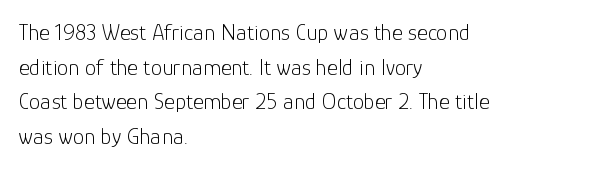
Vertical strokes here are truly vertical. Is the block centered? No — it sits flush against the left margin. Standard letterfit; no display-style spreading of the glyphs. This is not heavy type; no bold has been used.
